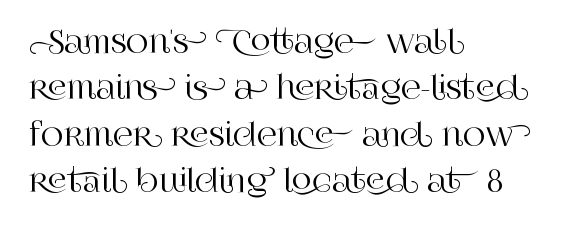
Q: Is the text italic (slanted)? A: No, it is upright.
Q: Is the typeface a serif or a sans-serif typeface? A: Serif.
Q: Is the text underlined? A: No.
Q: How is the paragraph aligned? A: Left-aligned.
Q: Is the spacing between letters normal or unusually wide? A: Normal.
Q: Is the spacing between lines tight, normal or loose? A: Normal.
Q: Width (condensed, normal, or wide)? A: Normal.
Q: Stroke contrast? A: High.
Q: x-height? A: Large.
Q: Monospaced? A: No.
